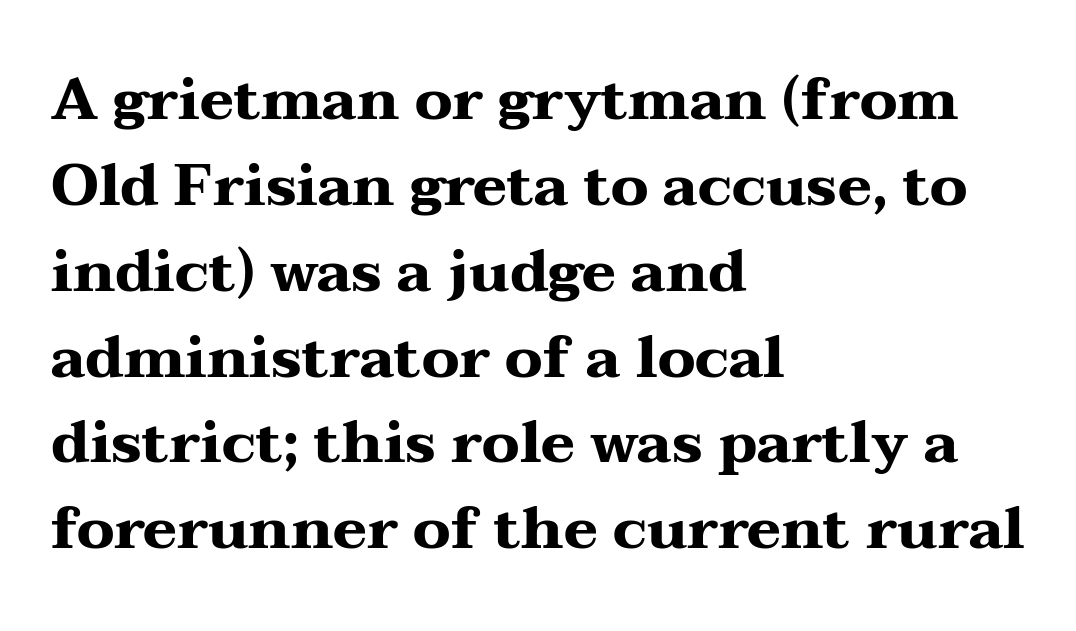
Q: Is the text bold? A: Yes.
Q: Is the text italic (slanted)? A: No, it is upright.
Q: Is the typeface a serif or a sans-serif typeface? A: Serif.
Q: Is the text underlined? A: No.
Q: How is the paragraph aligned? A: Left-aligned.
Q: Is the spacing between letters normal or unusually wide? A: Normal.
Q: Is the spacing between lines tight, normal or loose? A: Normal.
Q: Width (condensed, normal, or wide)? A: Wide.
Q: Stroke contrast? A: Medium.
Q: x-height? A: Medium.
Q: Monospaced? A: No.
